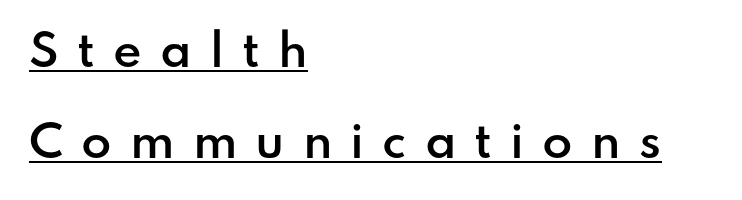
The image shows 44 px semibold sans-serif type, upright; set left-aligned, loose line spacing (2.07x), unusually wide letter spacing (+0.41 em), underlined; low stroke contrast and a small x-height.
